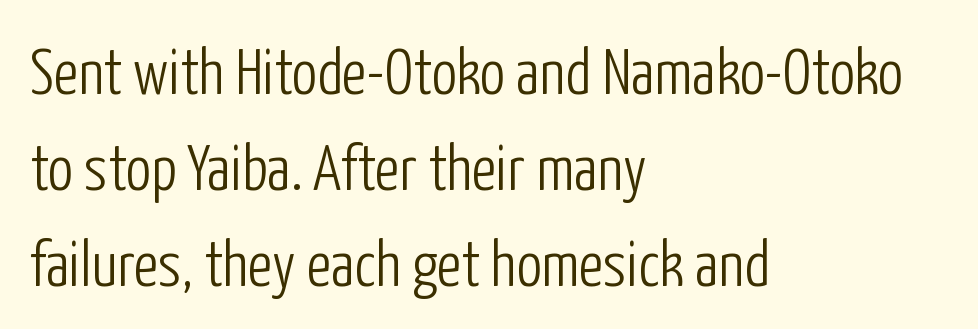
{"serif": "no", "italic": "no", "bold": "no", "weight": "light", "width": "condensed", "stroke_contrast": "low", "x_height": "medium", "monospaced": "no", "underline": "no", "align": "left", "line_spacing": "normal", "line_spacing_ratio": 1.5, "letter_spacing": "normal", "letter_spacing_em": 0.0, "glyph_px": 64}
